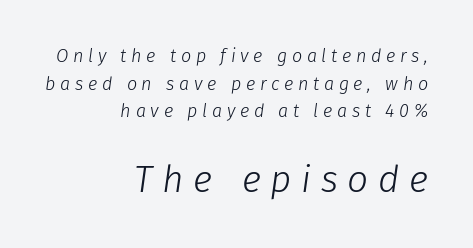
If you drew a ruler down the right edge, every line would touch it. A light-to-regular cut is what we see here. Words appear elongated and porous because spacing is wide. Spacing verdict: proportional, widths tailored to each character. Typesetter's note — lower block bumped up in size, upper block left smaller.
